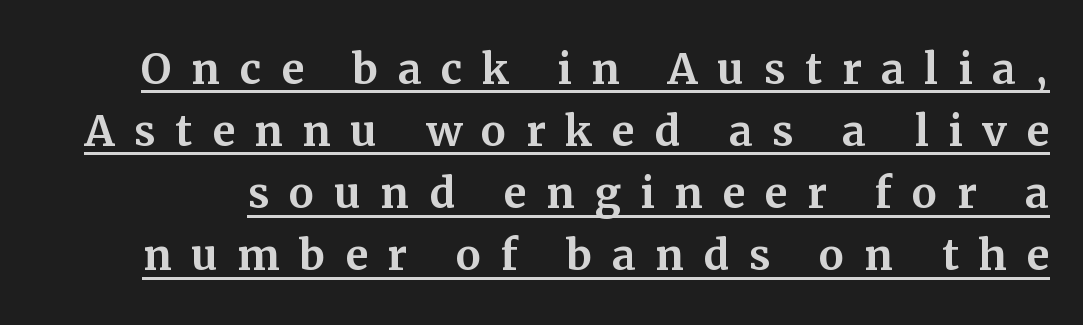
Q: Is the text italic (slanted)? A: No, it is upright.
Q: Is the typeface a serif or a sans-serif typeface? A: Serif.
Q: Is the text underlined? A: Yes.
Q: Is the spacing between letters normal or unusually wide? A: Unusually wide.
Q: Is the spacing between lines tight, normal or loose? A: Tight.
Q: Width (condensed, normal, or wide)? A: Normal.
Q: Stroke contrast? A: Medium.
Q: x-height? A: Medium.
Q: Monospaced? A: No.
